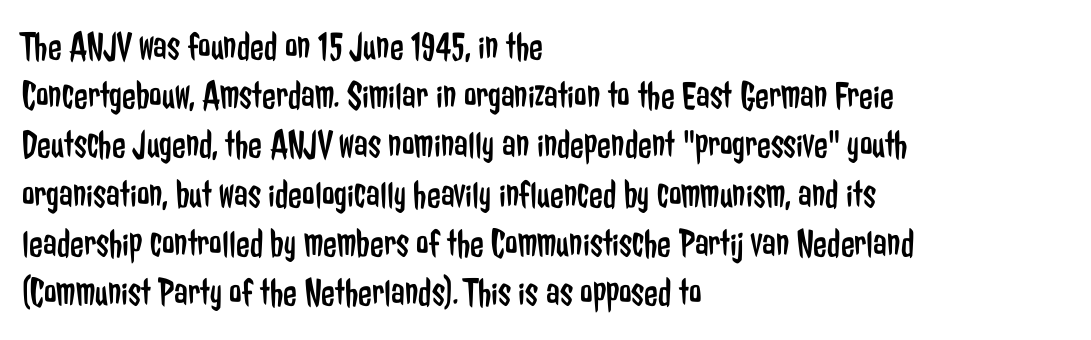
{"serif": "no", "italic": "no", "bold": "no", "weight": "regular", "width": "condensed", "stroke_contrast": "low", "x_height": "medium", "monospaced": "no", "underline": "no", "align": "left", "line_spacing_ratio": 1.23, "letter_spacing": "normal", "letter_spacing_em": 0.0, "glyph_px": 40}
